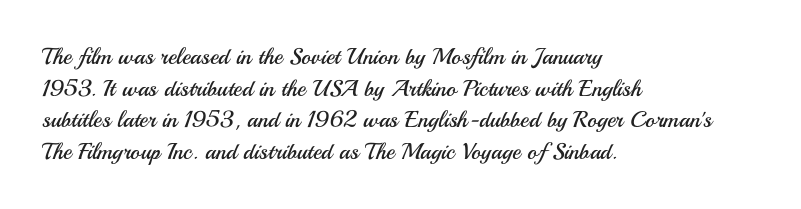
{"bold": "no", "underline": "no", "align": "left", "line_spacing": "normal", "line_spacing_ratio": 1.38, "letter_spacing": "normal", "letter_spacing_em": 0.0, "glyph_px": 23}
